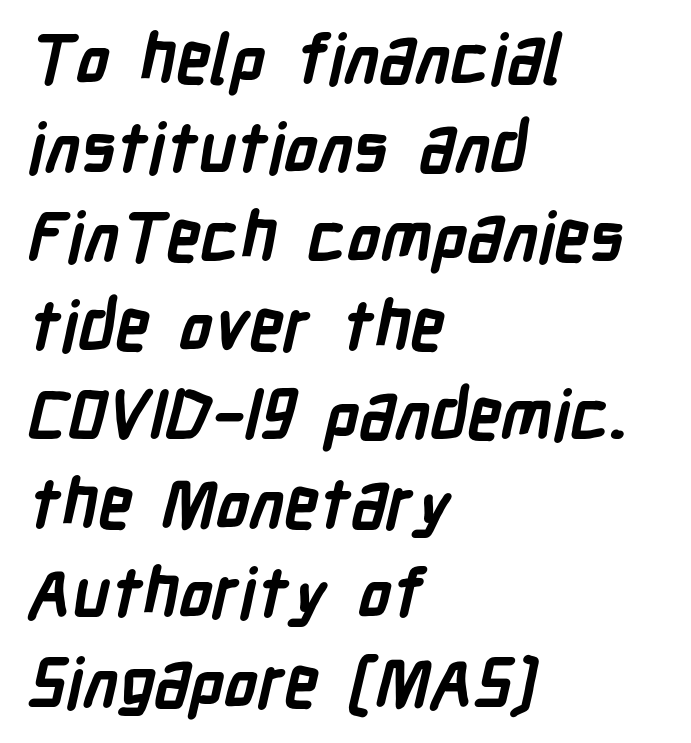
The image shows 68 px semibold, condensed sans-serif type; set left-aligned, normal line spacing (1.31x), normal letter spacing, not underlined; low stroke contrast and a medium x-height.
